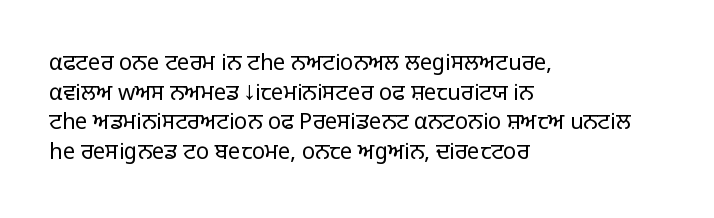
{"italic": "no", "bold": "no", "underline": "no", "align": "left", "line_spacing": "normal", "line_spacing_ratio": 1.35, "letter_spacing": "normal", "letter_spacing_em": 0.0, "glyph_px": 22}
